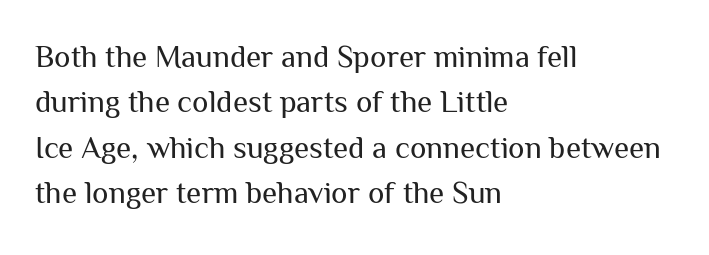
The typography opts for an upright posture over an oblique one. Each line starts at the same left margin while the right side varies. No extra tracking has been applied to these lines. Each new line begins a customary step beneath the previous one.
